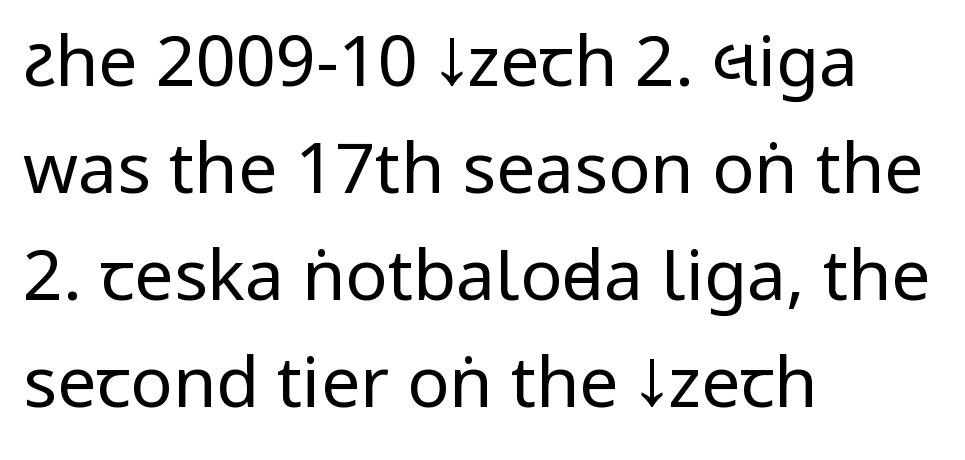
Q: Is the text bold? A: No.
Q: Is the text italic (slanted)? A: No, it is upright.
Q: Is the typeface a serif or a sans-serif typeface? A: Sans-serif.
Q: Is the text underlined? A: No.
Q: How is the paragraph aligned? A: Left-aligned.
Q: Is the spacing between letters normal or unusually wide? A: Normal.
Q: Is the spacing between lines tight, normal or loose? A: Normal.
Q: Width (condensed, normal, or wide)? A: Condensed.
Q: Stroke contrast? A: Low.
